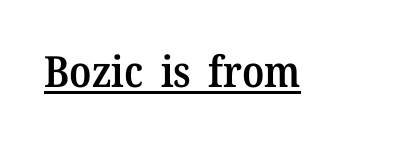
{"serif": "yes", "italic": "no", "bold": "semi", "weight": "semibold", "width": "normal", "stroke_contrast": "medium", "x_height": "medium", "monospaced": "no", "underline": "yes", "letter_spacing": "normal", "letter_spacing_em": 0.0, "glyph_px": 43}
